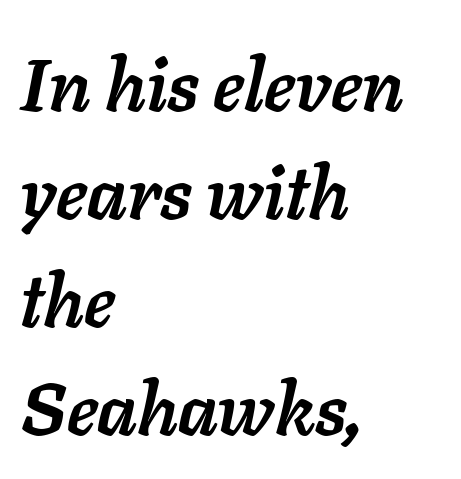
The face used here has the dense, thick strokes of a bold. Left-aligned paragraph, ragged on the right. The whole block is typeset with a tilt. There is no visible air inserted between adjacent glyphs. Letters rest on an invisible, unmarked baseline. Notice how descenders clear the ascenders below comfortably — that's standard leading.
